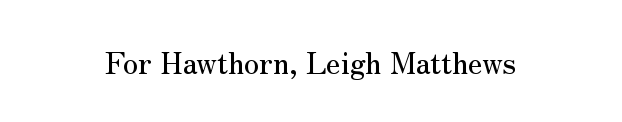
The image shows 30 px serif type, upright; set normal letter spacing, not underlined; medium stroke contrast and a small x-height.
